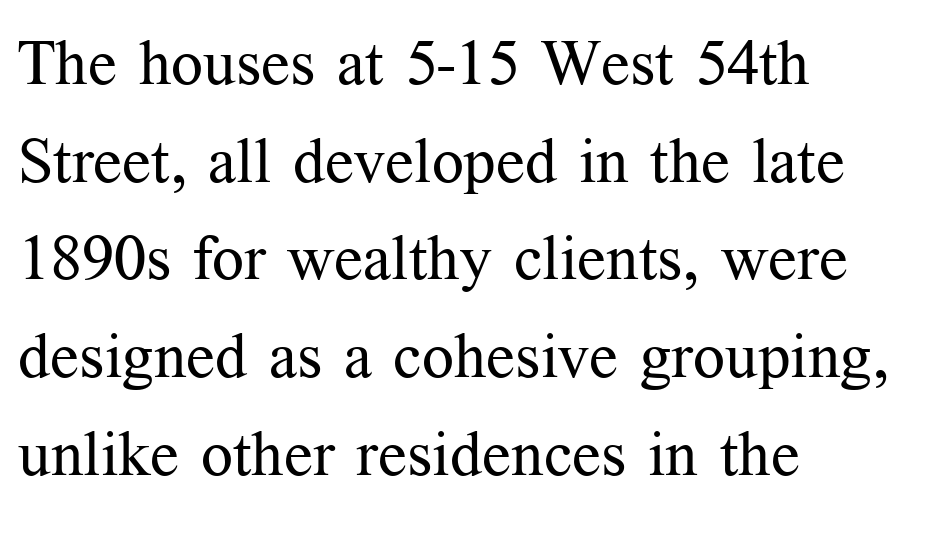
A bare baseline throughout the passage. Successive baselines arrive at the customary interval. Heft: none added — not bold. Looks like regular typesetting: each glyph gets only the width it needs. The rag falls on the right side of this text block. Spacing between characters is what you'd get straight out of the box.
